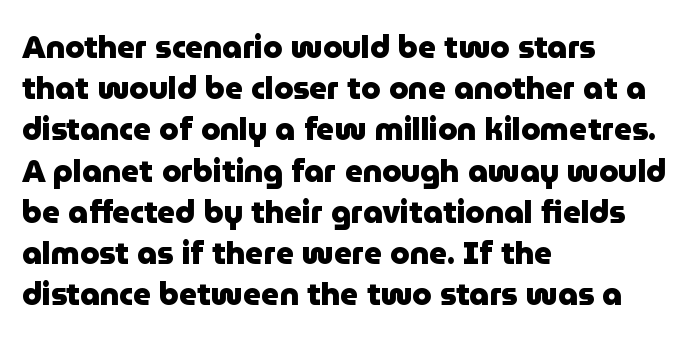
Q: Is the text bold? A: Yes.
Q: Is the text italic (slanted)? A: No, it is upright.
Q: Is the typeface a serif or a sans-serif typeface? A: Sans-serif.
Q: Is the text underlined? A: No.
Q: How is the paragraph aligned? A: Left-aligned.
Q: Is the spacing between letters normal or unusually wide? A: Normal.
Q: Is the spacing between lines tight, normal or loose? A: Normal.
Q: Width (condensed, normal, or wide)? A: Normal.
Q: Stroke contrast? A: Low.
Q: x-height? A: Medium.
Q: Monospaced? A: No.
